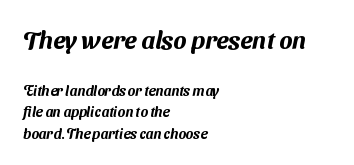
{"underline": "no", "align": "left", "line_spacing": "normal", "line_spacing_ratio": 1.52, "letter_spacing": "normal", "letter_spacing_em": 0.0, "larger_block": "first", "size_ratio": 1.79, "glyph_px": 25}
